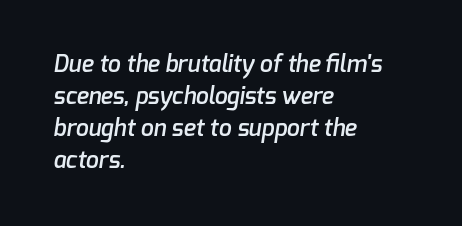
The image shows 23 px text type; set left-aligned, normal line spacing (1.39x), normal letter spacing, not underlined.
